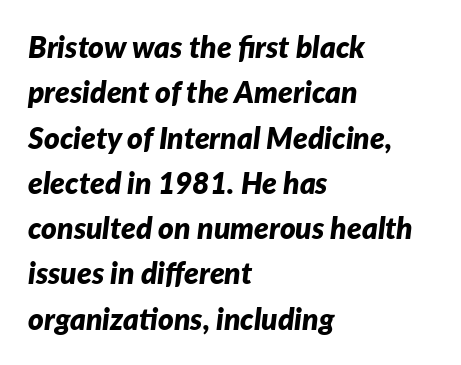
The image shows 30 px bold type, italic (leaning right); set left-aligned, normal line spacing (1.51x), normal letter spacing, not underlined; low stroke contrast and a medium x-height.
